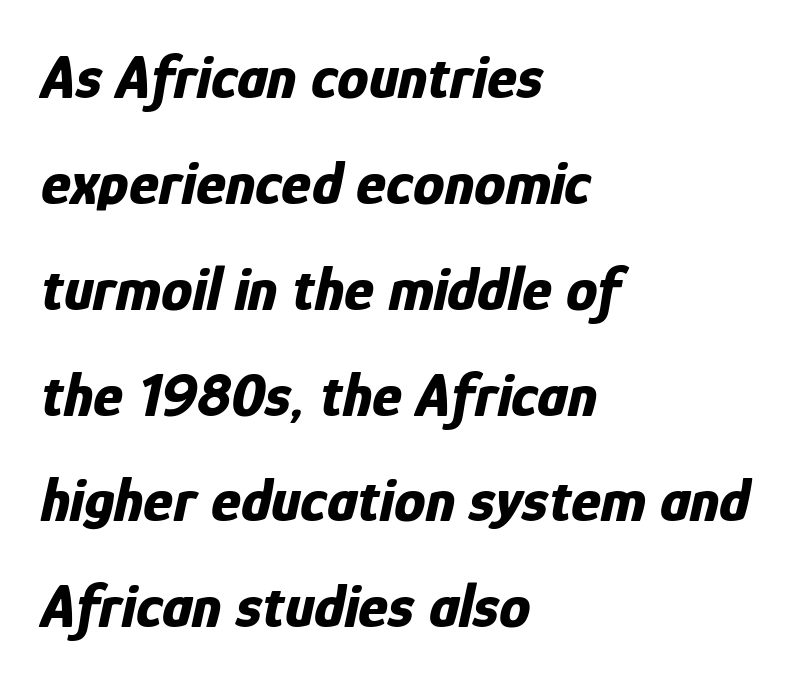
{"italic": "yes", "lean": "right", "slant_degrees": 12, "bold": "yes", "weight": "bold", "width": "condensed", "stroke_contrast": "low", "x_height": "medium", "monospaced": "no", "underline": "no", "align": "left", "line_spacing": "normal", "line_spacing_ratio": 1.68, "letter_spacing": "normal", "letter_spacing_em": 0.0, "glyph_px": 63}
